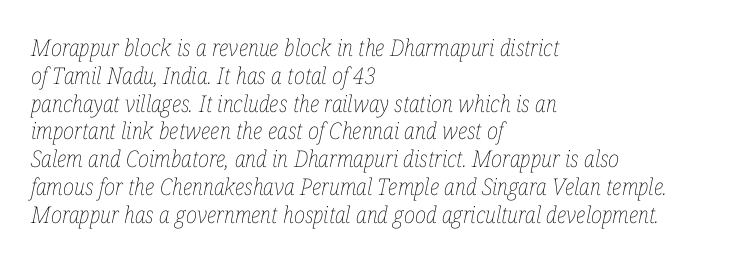
Alignment: flush left. The glyphs are unaccompanied by any horizontal stroke below them. Vertical stems look standard width or narrower in stroke. Quick note: italic. Compared with typical body copy, the letter spacing here is the same.
